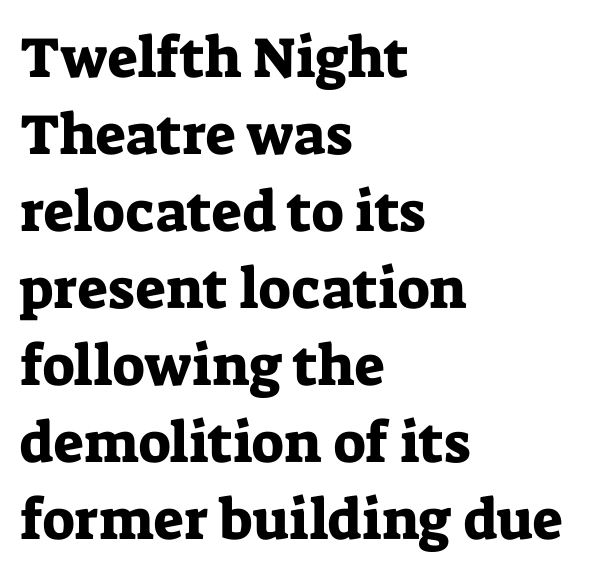
The image shows 57 px serif type, upright; set left-aligned, normal line spacing (1.35x), normal letter spacing, not underlined; low stroke contrast and a medium x-height.
